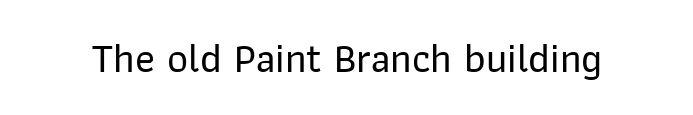
Q: Is the text italic (slanted)? A: No, it is upright.
Q: Is the typeface a serif or a sans-serif typeface? A: Sans-serif.
Q: Is the text underlined? A: No.
Q: Is the spacing between letters normal or unusually wide? A: Normal.
Q: Width (condensed, normal, or wide)? A: Normal.
Q: Stroke contrast? A: Low.
Q: x-height? A: Medium.
Q: Monospaced? A: No.
